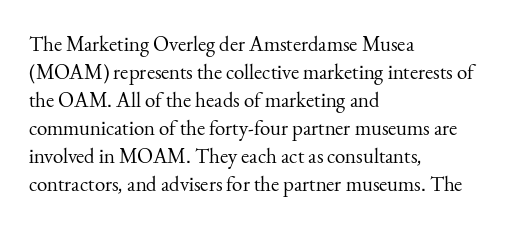
{"italic": "no", "bold": "no", "underline": "no", "align": "left", "line_spacing": "normal", "line_spacing_ratio": 1.33, "letter_spacing": "normal", "letter_spacing_em": 0.0, "glyph_px": 21}
